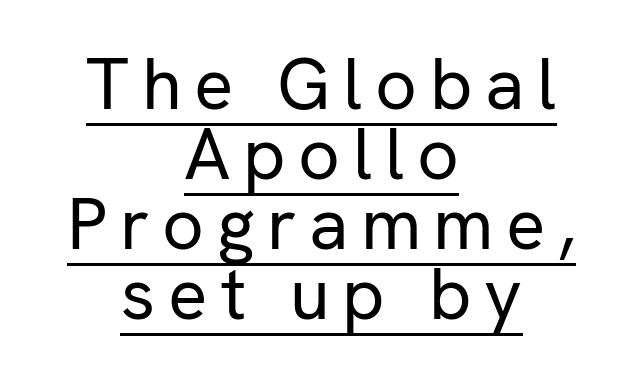
The image shows 73 px regular-weight sans-serif type, upright; set centered, tight line spacing (0.96x), underlined; low stroke contrast and a medium x-height.
